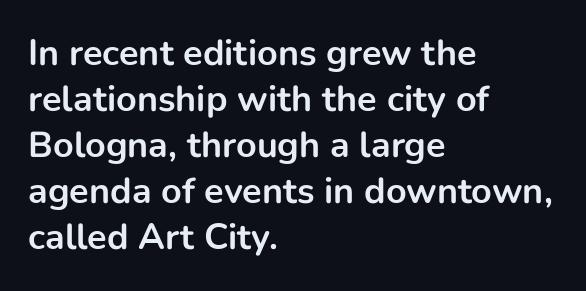
{"serif": "no", "italic": "no", "bold": "yes", "weight": "bold", "width": "normal", "stroke_contrast": "low", "x_height": "medium", "monospaced": "no", "underline": "no", "align": "left", "line_spacing": "normal", "line_spacing_ratio": 1.28, "letter_spacing": "normal", "letter_spacing_em": 0.0, "glyph_px": 36}
